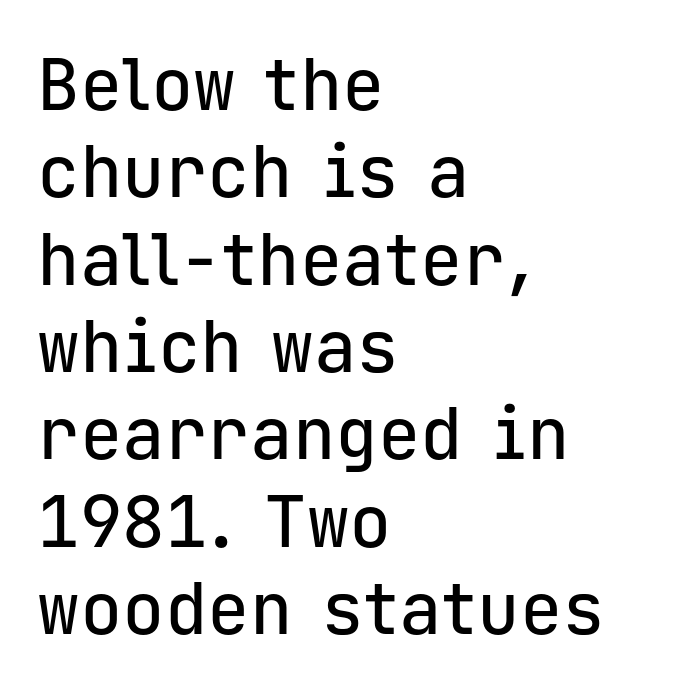
Each word holds together tightly as a unit, with standard inter-letter gaps. A roman cut, with each character standing at attention. Clear beneath every line of the passage. Letterform terminals end flat and unadorned throughout the passage. One-word summary of the alignment: left. Looks like terminal output: every glyph gets an equal slot.
